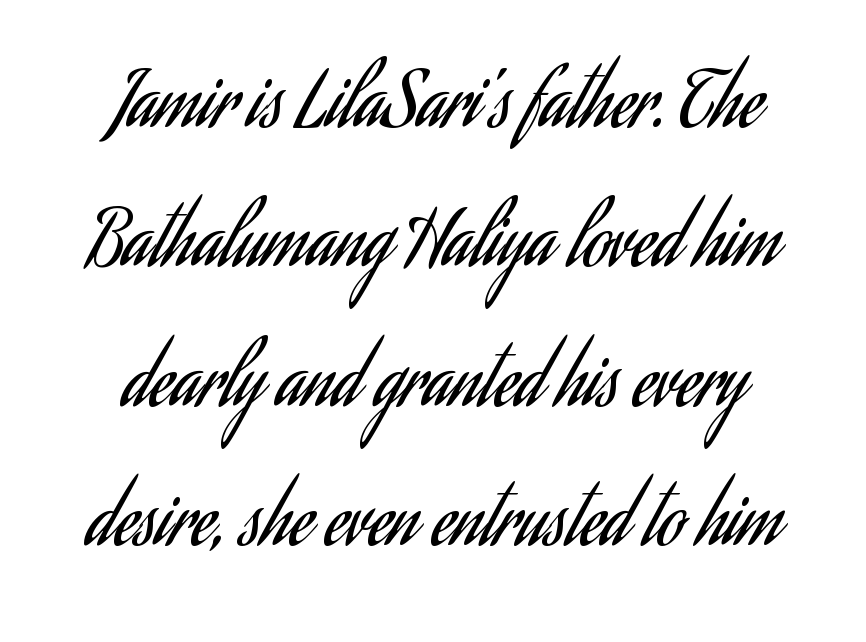
Short note: letters normally spaced. Is this a fixed-width face? No — the glyphs have proportional, varying widths. The gap between lines stays unmarked. You can tell from the bare stems that sans-serif type was used.
